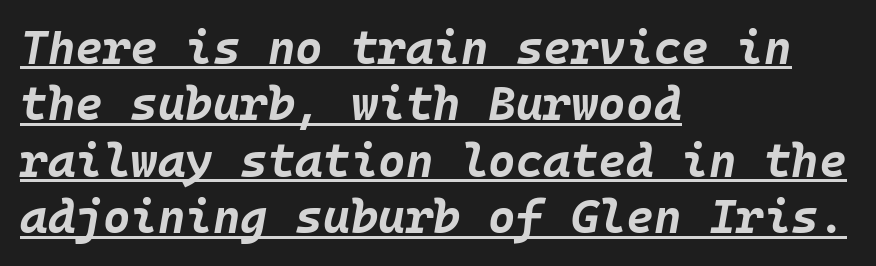
{"italic": "yes", "lean": "right", "slant_degrees": 10, "bold": "yes", "weight": "bold", "width": "normal", "stroke_contrast": "low", "x_height": "large", "monospaced": "yes", "underline": "yes", "align": "left", "line_spacing_ratio": 1.2, "letter_spacing": "normal", "letter_spacing_em": 0.0, "glyph_px": 47}
